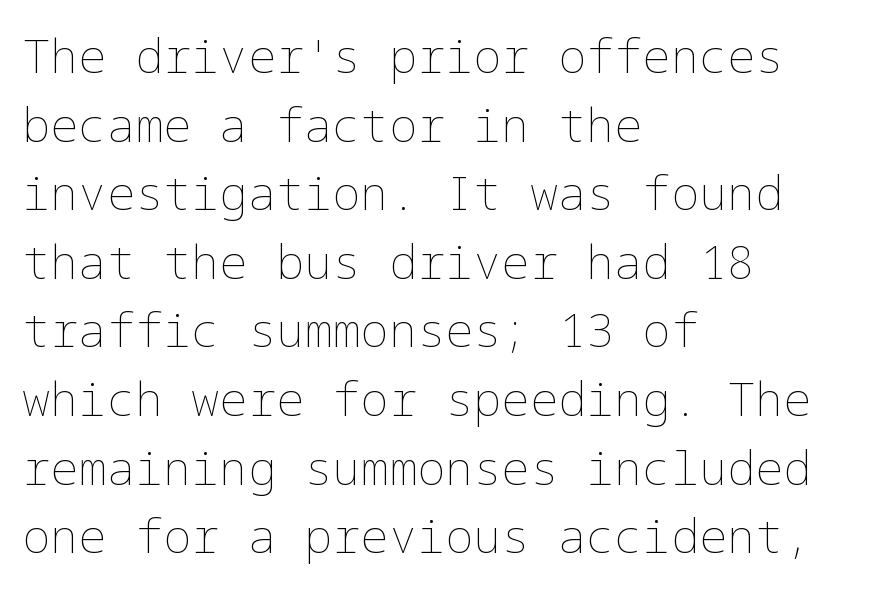
The image shows 47 px thin type, upright; set left-aligned, normal line spacing (1.46x), normal letter spacing, not underlined; low stroke contrast and a medium x-height.
